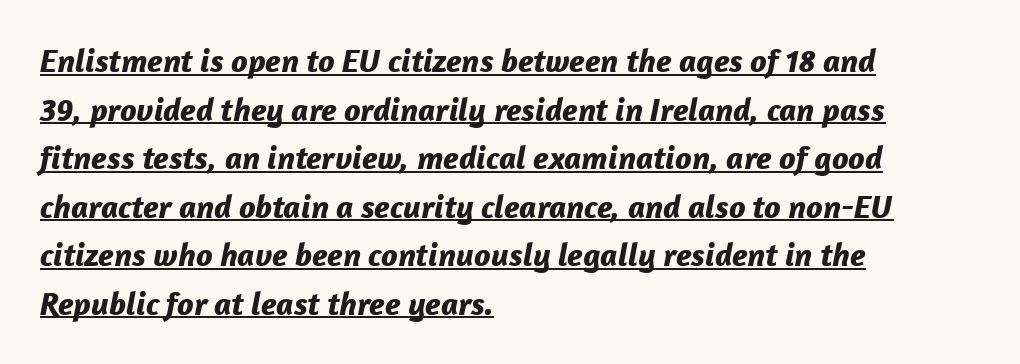
Each letter keeps its own natural width here, so spacing adapts to shape. These lines sit exactly where default settings would place them. The words here are underlined. This is heavy type, rendered in bold. The rendering anchors every line to the left-hand side. Words appear dense and cohesive because spacing is normal.
